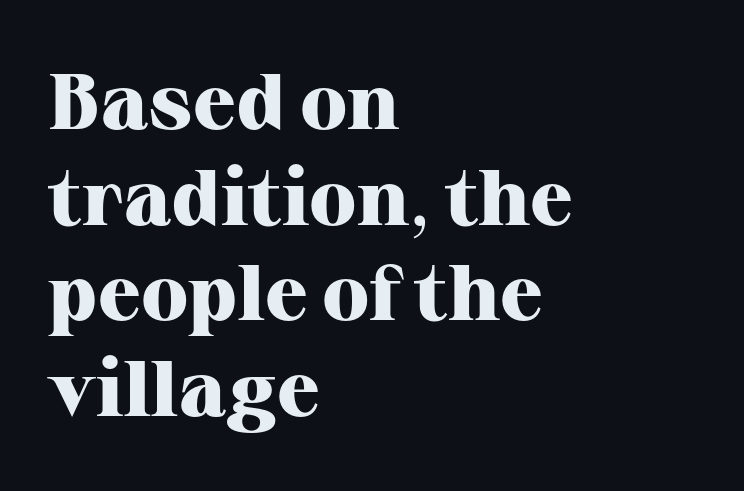
{"serif": "yes", "italic": "no", "bold": "yes", "weight": "heavy", "width": "normal", "stroke_contrast": "high", "x_height": "medium", "monospaced": "no", "underline": "no", "align": "left", "line_spacing_ratio": 1.21, "letter_spacing": "normal", "letter_spacing_em": 0.0, "glyph_px": 79}
